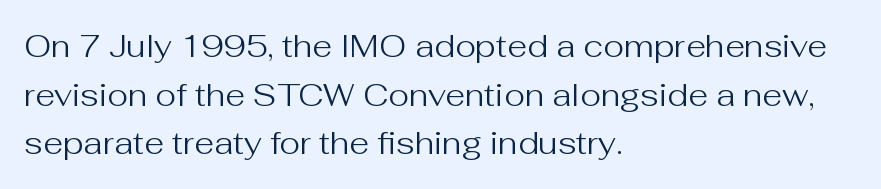
The image shows 32 px regular-weight sans-serif type, upright; set left-aligned, normal line spacing (1.52x), normal letter spacing, not underlined; medium stroke contrast and a medium x-height.
